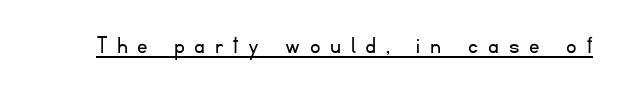
The image shows 26 px text type, upright; set unusually wide letter spacing (+0.38 em), underlined.
